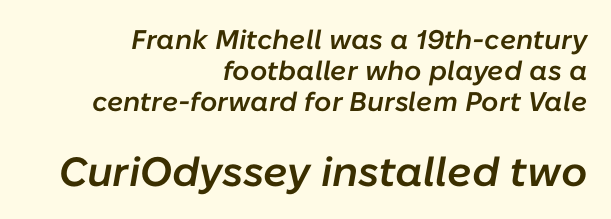
{"italic": "yes", "lean": "right", "slant_degrees": 10, "bold": "semi", "weight": "semibold", "width": "normal", "stroke_contrast": "low", "x_height": "medium", "monospaced": "no", "underline": "no", "align": "right", "line_spacing": "tight", "line_spacing_ratio": 1.14, "letter_spacing": "normal", "letter_spacing_em": 0.0, "larger_block": "second", "size_ratio": 1.52, "glyph_px": 41}
